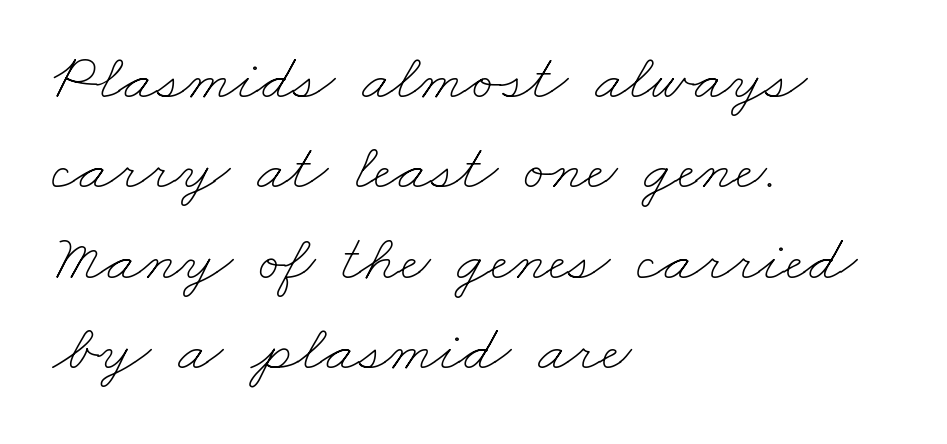
Q: Is the text bold? A: No.
Q: Is the text underlined? A: No.
Q: How is the paragraph aligned? A: Left-aligned.
Q: Is the spacing between letters normal or unusually wide? A: Normal.
Q: Is the spacing between lines tight, normal or loose? A: Normal.
Q: Width (condensed, normal, or wide)? A: Wide.
Q: Stroke contrast? A: Low.
Q: x-height? A: Small.
Q: Monospaced? A: No.
